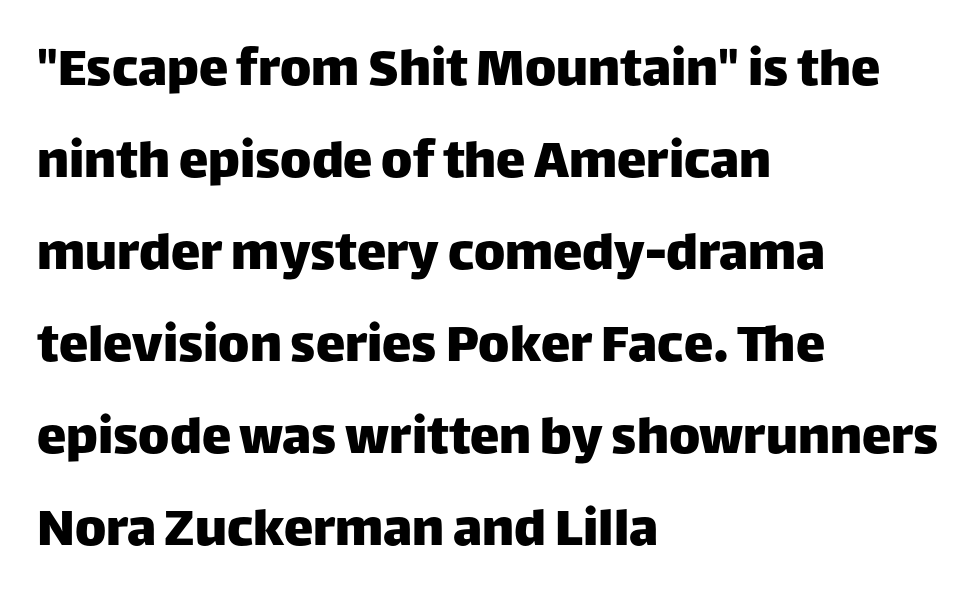
{"serif": "no", "italic": "no", "width": "normal", "stroke_contrast": "low", "x_height": "large", "monospaced": "no", "underline": "no", "align": "left", "line_spacing": "normal", "line_spacing_ratio": 1.56, "letter_spacing": "normal", "letter_spacing_em": 0.0, "glyph_px": 59}
